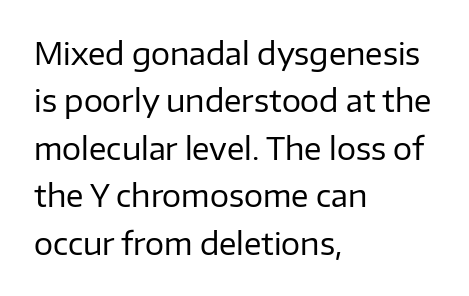
{"serif": "no", "italic": "no", "bold": "no", "weight": "regular", "width": "normal", "stroke_contrast": "low", "x_height": "medium", "monospaced": "no", "underline": "no", "align": "left", "line_spacing": "normal", "line_spacing_ratio": 1.58, "letter_spacing": "normal", "letter_spacing_em": 0.0, "glyph_px": 30}
